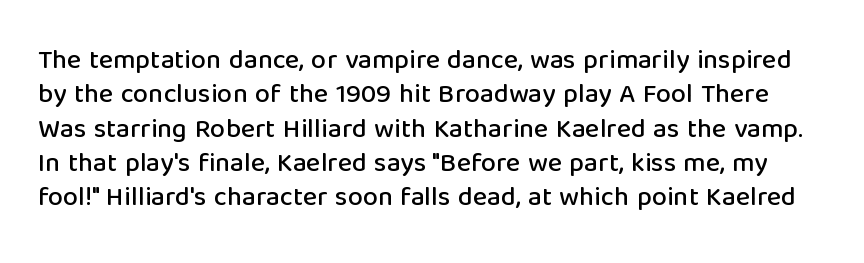
{"italic": "no", "underline": "no", "line_spacing": "normal", "line_spacing_ratio": 1.27, "letter_spacing": "normal", "letter_spacing_em": 0.0, "glyph_px": 27}
